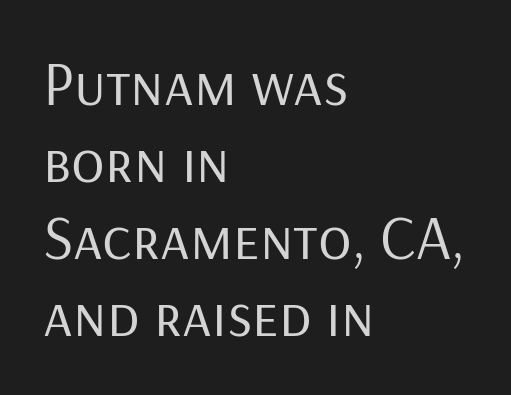
Q: Is the text bold? A: No.
Q: Is the text italic (slanted)? A: No, it is upright.
Q: Is the typeface a serif or a sans-serif typeface? A: Sans-serif.
Q: Is the text underlined? A: No.
Q: How is the paragraph aligned? A: Left-aligned.
Q: Is the spacing between letters normal or unusually wide? A: Normal.
Q: Width (condensed, normal, or wide)? A: Normal.
Q: Stroke contrast? A: Low.
Q: x-height? A: Medium.
Q: Monospaced? A: No.
